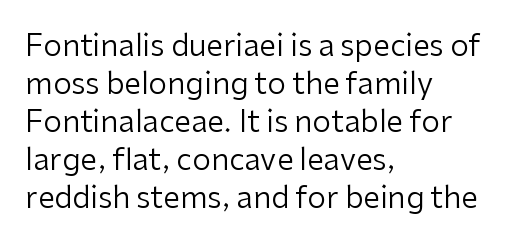
Q: Is the text bold? A: No.
Q: Is the text italic (slanted)? A: No, it is upright.
Q: Is the typeface a serif or a sans-serif typeface? A: Sans-serif.
Q: Is the text underlined? A: No.
Q: How is the paragraph aligned? A: Left-aligned.
Q: Is the spacing between letters normal or unusually wide? A: Normal.
Q: Is the spacing between lines tight, normal or loose? A: Normal.
Q: Width (condensed, normal, or wide)? A: Normal.
Q: Stroke contrast? A: Low.
Q: x-height? A: Medium.
Q: Monospaced? A: No.
